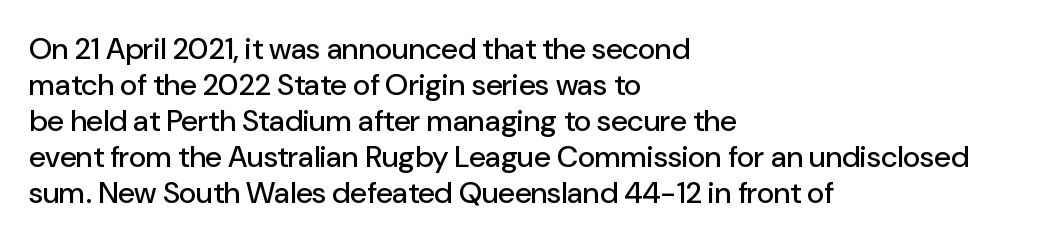
You could not count columns in this text — the font is proportionally spaced. Does the type have serifs? No, each stem ends abruptly. Is the block centered? No — it sits flush against the left margin. Nobody drew a line under any word here. Nope, not italic — everything's standing straight. The gaps between neighbouring characters are ordinary and unremarkable.
